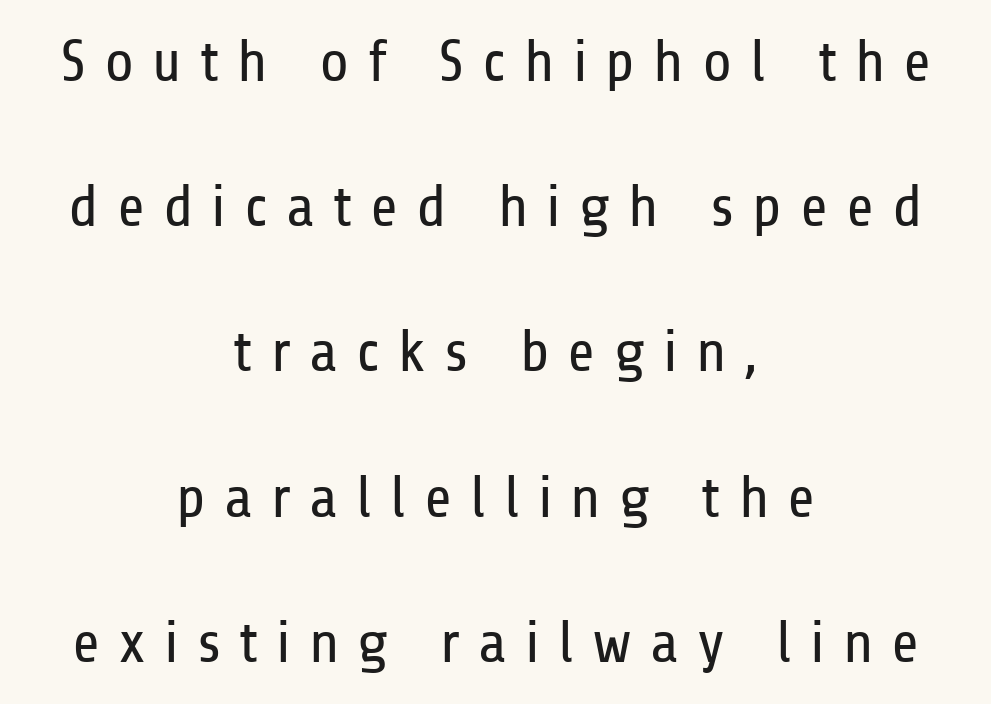
The image shows 60 px regular-weight, condensed sans-serif type, upright; set centered, loose line spacing (2.42x), unusually wide letter spacing (+0.3 em), not underlined; low stroke contrast and a medium x-height.
